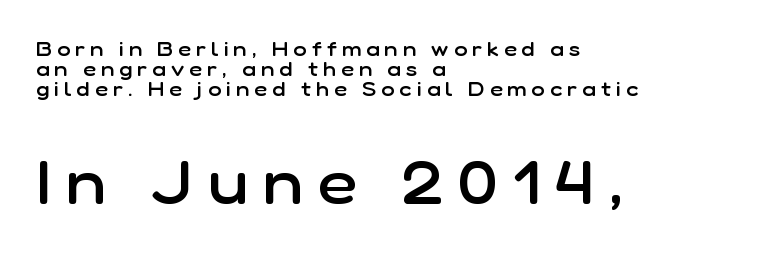
The image shows 60 px semibold sans-serif type, upright; set left-aligned, tight line spacing (1.0x), unusually wide letter spacing (+0.26 em), not underlined; the second (bottom) block is 3.0x larger; low stroke contrast and a medium x-height.
